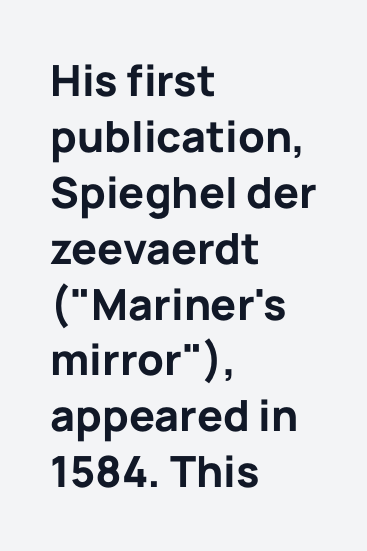
The image shows 43 px bold sans-serif type, upright; set left-aligned, normal line spacing (1.3x), normal letter spacing, not underlined; low stroke contrast and a medium x-height.
